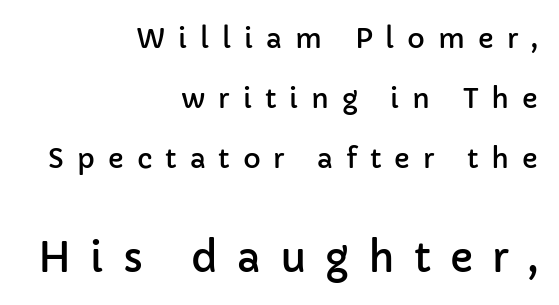
Quick note: interline space is abundant. The letters stand upright; this is a roman face. The passage shown is typed in a proportional face where columns would drift. Caption: upper text group reduced, lower text group enlarged. Type without underlining.
